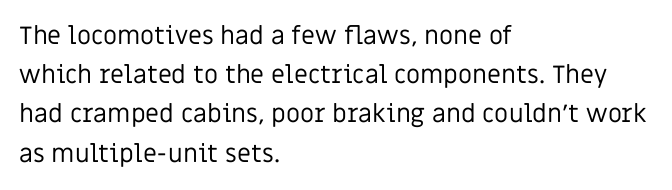
Is this a heavy cut? Hardly; it is regular or lighter. In CSS terms this would be text-align: left. Words appear dense and cohesive because spacing is normal. The gap between lines stays unmarked. Reading down the column, the eye jumps a familiar distance to each next line. This is roman type, the default non-slanted kind.
